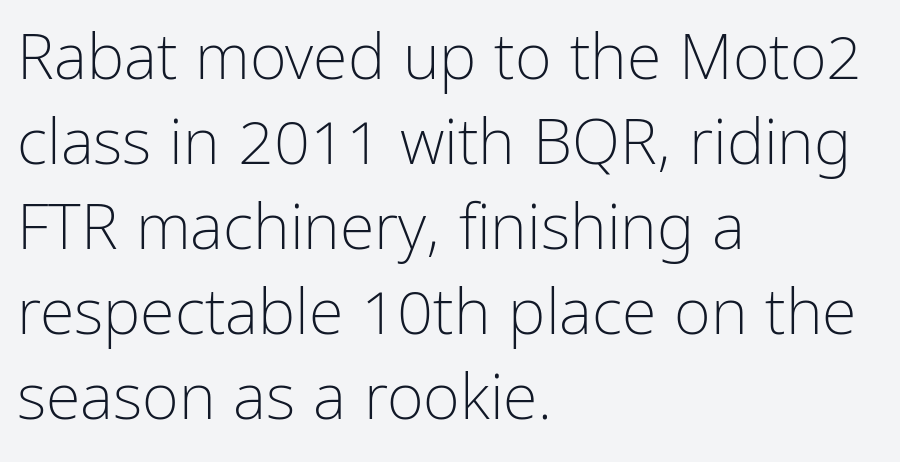
{"serif": "no", "italic": "no", "bold": "no", "weight": "light", "width": "condensed", "stroke_contrast": "low", "x_height": "medium", "monospaced": "no", "underline": "no", "align": "left", "line_spacing": "normal", "line_spacing_ratio": 1.35, "letter_spacing": "normal", "letter_spacing_em": 0.0, "glyph_px": 63}
